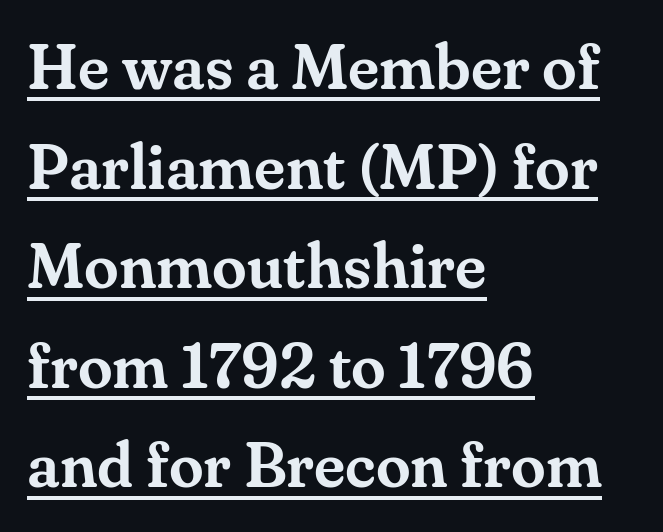
This sample is left-justified, so line endings fall wherever the words run out. Do the letters lean? They stand straight. A typesetter would label this face a serif. No extra tracking has been applied to these lines.
